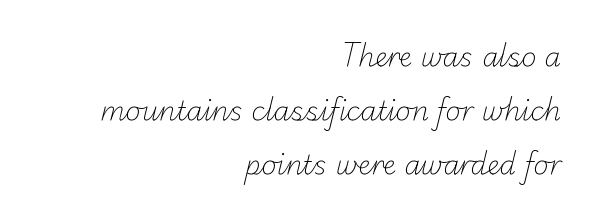
The typesetting does not lean heavy: it is not bold. The face used here is rendered with its standard letterfit. Descenders are the only things crossing below the line. One glance says open: line gaps are wider than usual.
